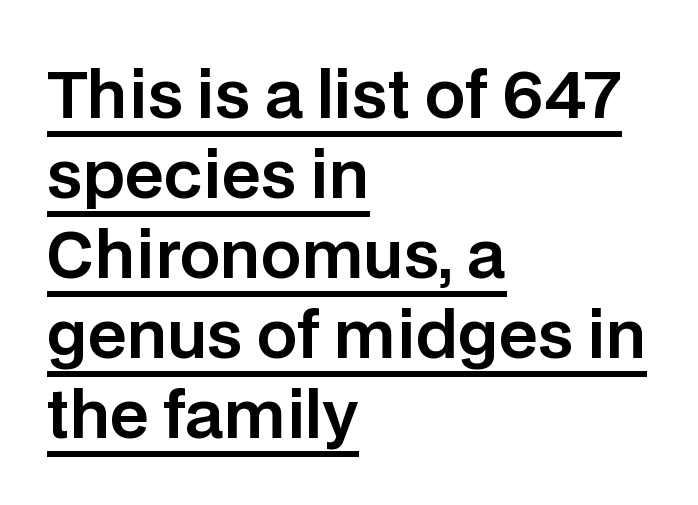
Letterform terminals end flat and unadorned throughout the passage. The gaps between neighbouring characters are ordinary and unremarkable. Here the designer chose a conventional face with non-uniform glyph widths. Quick note: underline on. Every stem runs plumb, perpendicular to the baseline.
